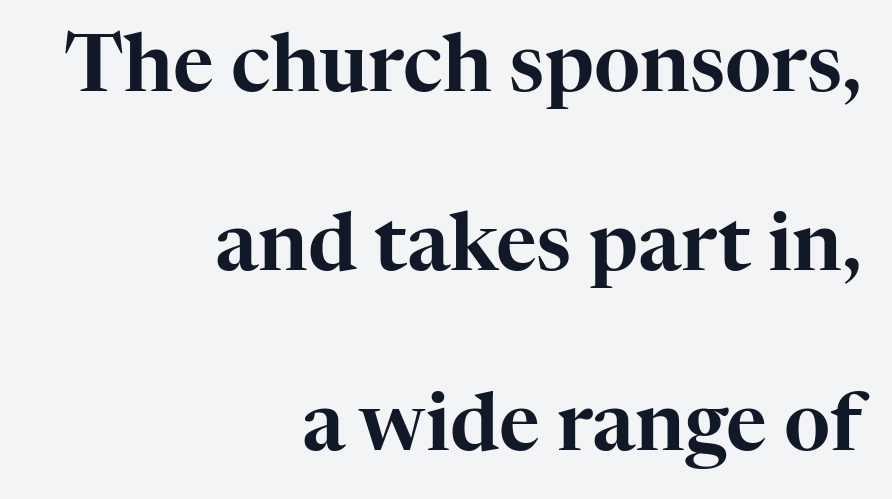
{"serif": "yes", "italic": "no", "width": "normal", "stroke_contrast": "high", "x_height": "medium", "monospaced": "no", "underline": "no", "align": "right", "line_spacing": "loose", "line_spacing_ratio": 2.27, "letter_spacing": "normal", "letter_spacing_em": 0.0, "glyph_px": 79}
